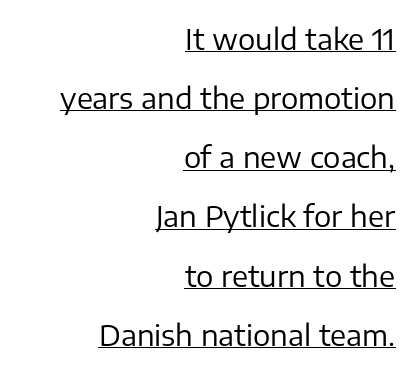
Q: Is the text bold? A: No.
Q: Is the text italic (slanted)? A: No, it is upright.
Q: Is the typeface a serif or a sans-serif typeface? A: Sans-serif.
Q: Is the text underlined? A: Yes.
Q: How is the paragraph aligned? A: Right-aligned.
Q: Is the spacing between letters normal or unusually wide? A: Normal.
Q: Is the spacing between lines tight, normal or loose? A: Loose.
Q: Width (condensed, normal, or wide)? A: Normal.
Q: Stroke contrast? A: Low.
Q: x-height? A: Medium.
Q: Monospaced? A: No.
